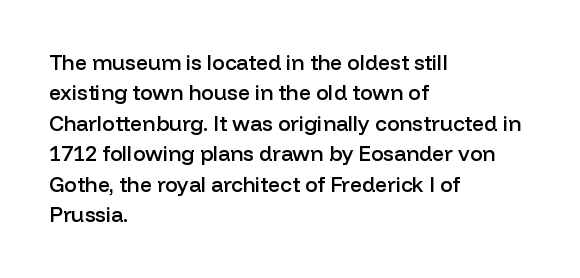
{"italic": "no", "bold": "semi", "underline": "no", "align": "left", "line_spacing": "normal", "line_spacing_ratio": 1.45, "letter_spacing": "normal", "letter_spacing_em": 0.0, "glyph_px": 21}
